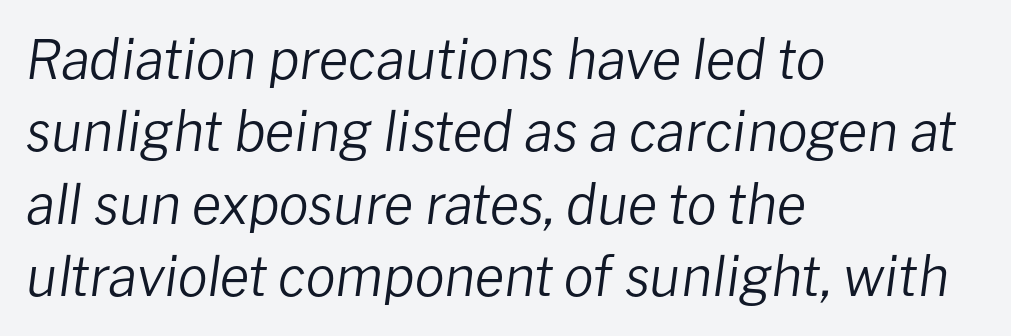
Q: Is the text bold? A: No.
Q: Is the text italic (slanted)? A: Yes, it leans right by about 8 degrees.
Q: Is the text underlined? A: No.
Q: How is the paragraph aligned? A: Left-aligned.
Q: Is the spacing between letters normal or unusually wide? A: Normal.
Q: Is the spacing between lines tight, normal or loose? A: Normal.
Q: Width (condensed, normal, or wide)? A: Normal.
Q: Stroke contrast? A: Low.
Q: x-height? A: Medium.
Q: Monospaced? A: No.
